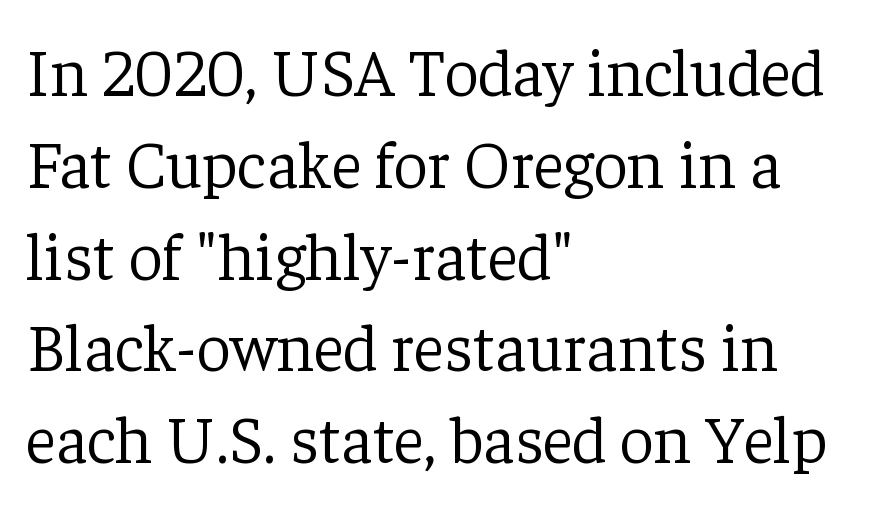
Regarding serifs, this sample has them. Rows of type keep a routine distance in the vertical direction. Nobody touched the tracking dial on this one. Heft: none added — not bold. Every character sits straight up, as roman type does.
